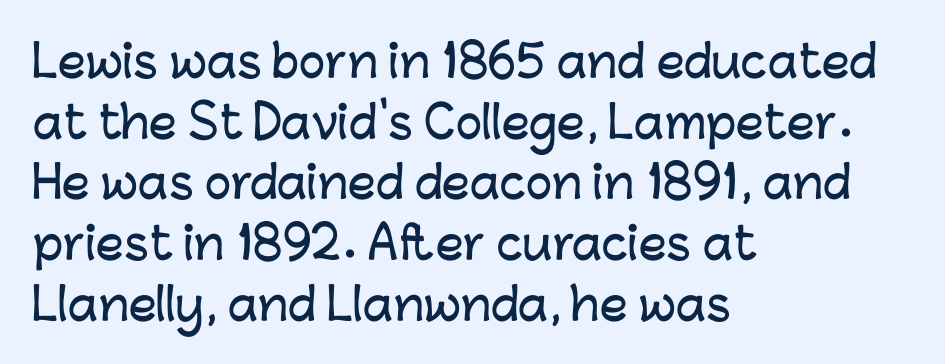
Q: Is the text italic (slanted)? A: No, it is upright.
Q: Is the typeface a serif or a sans-serif typeface? A: Sans-serif.
Q: Is the text underlined? A: No.
Q: How is the paragraph aligned? A: Left-aligned.
Q: Is the spacing between letters normal or unusually wide? A: Normal.
Q: Is the spacing between lines tight, normal or loose? A: Normal.
Q: Width (condensed, normal, or wide)? A: Normal.
Q: Stroke contrast? A: Low.
Q: x-height? A: Medium.
Q: Monospaced? A: No.
